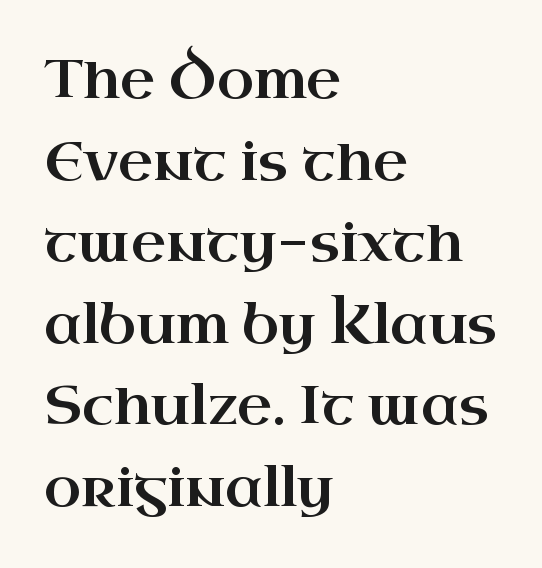
Q: Is the text italic (slanted)? A: No, it is upright.
Q: Is the typeface a serif or a sans-serif typeface? A: Serif.
Q: Is the text underlined? A: No.
Q: How is the paragraph aligned? A: Left-aligned.
Q: Is the spacing between letters normal or unusually wide? A: Normal.
Q: Is the spacing between lines tight, normal or loose? A: Normal.
Q: Width (condensed, normal, or wide)? A: Wide.
Q: Stroke contrast? A: High.
Q: x-height? A: Small.
Q: Monospaced? A: No.
